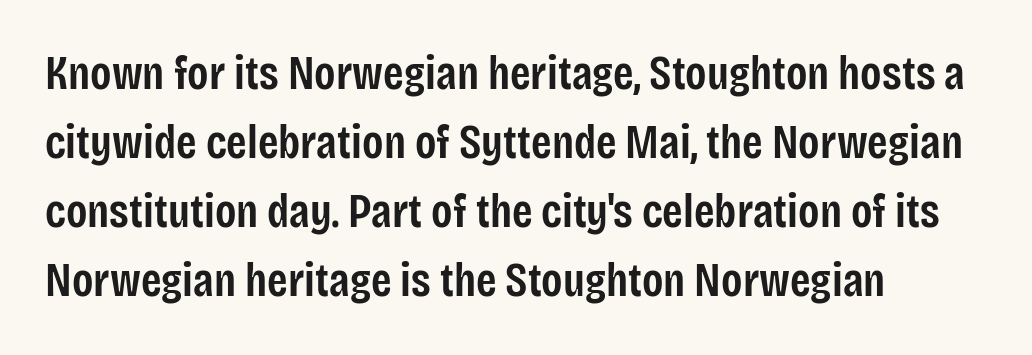
Unlike a traditional serif, this face leaves its strokes unadorned. A roman cut, with each character standing at attention. Glyph-to-glyph distance matches everyday printed text. Each line starts at the same left margin while the right side varies. Normally led — the rows are evenly, conventionally spaced. The strokes are fattened partway — semibold, not bold.
